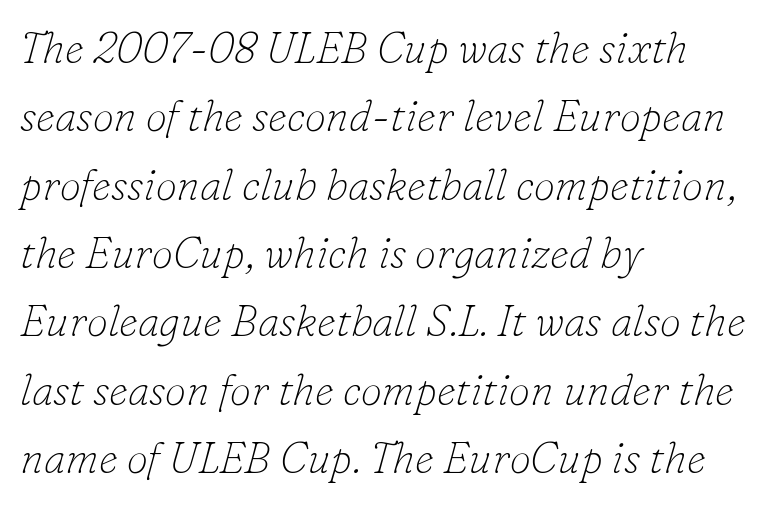
Q: Is the text bold? A: No.
Q: Is the text italic (slanted)? A: Yes, it leans right by about 16 degrees.
Q: Is the typeface a serif or a sans-serif typeface? A: Serif.
Q: Is the text underlined? A: No.
Q: How is the paragraph aligned? A: Left-aligned.
Q: Is the spacing between letters normal or unusually wide? A: Normal.
Q: Is the spacing between lines tight, normal or loose? A: Normal.
Q: Width (condensed, normal, or wide)? A: Normal.
Q: Stroke contrast? A: Low.
Q: x-height? A: Small.
Q: Monospaced? A: No.
